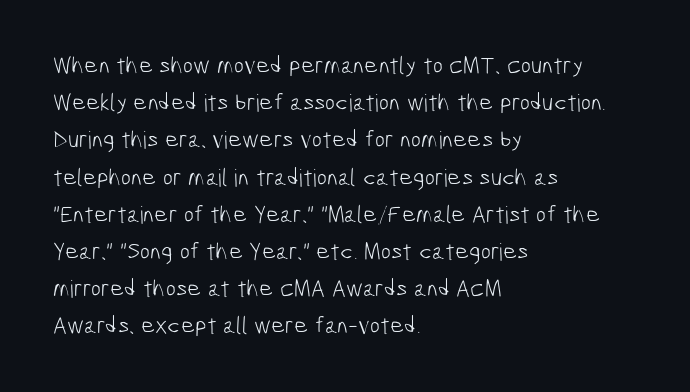
{"bold": "no", "underline": "no", "align": "left", "line_spacing": "normal", "line_spacing_ratio": 1.55, "letter_spacing": "normal", "letter_spacing_em": 0.0, "glyph_px": 24}
